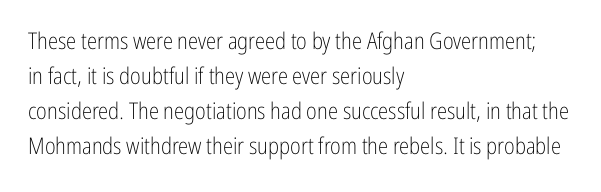
Weight: not bold — regular or lighter. The typesetter chose a ragged-right arrangement here. Each new line begins a customary step beneath the previous one. You could call the tracking neutral — neither tight nor loose. Only glyphs here, with clear space below each row. You can tell it's not italic because the verticals are truly vertical.
